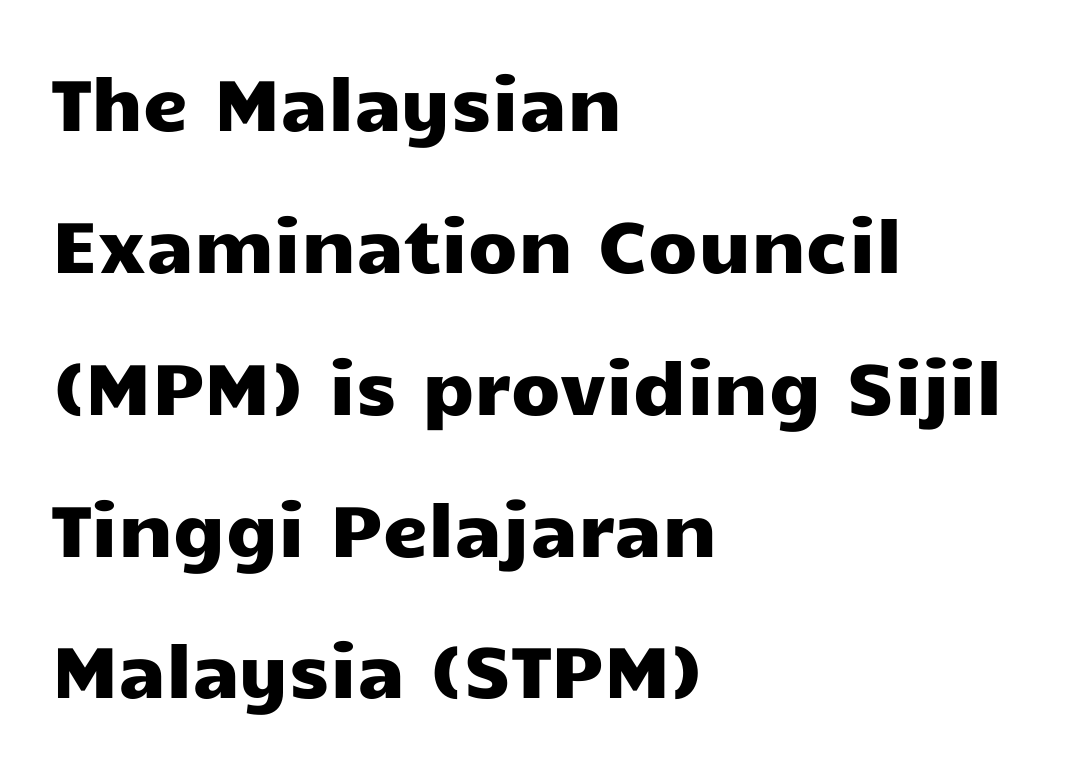
Q: Is the text italic (slanted)? A: No, it is upright.
Q: Is the typeface a serif or a sans-serif typeface? A: Sans-serif.
Q: Is the text underlined? A: No.
Q: How is the paragraph aligned? A: Left-aligned.
Q: Is the spacing between letters normal or unusually wide? A: Normal.
Q: Is the spacing between lines tight, normal or loose? A: Loose.
Q: Width (condensed, normal, or wide)? A: Wide.
Q: Stroke contrast? A: Low.
Q: x-height? A: Medium.
Q: Monospaced? A: No.
